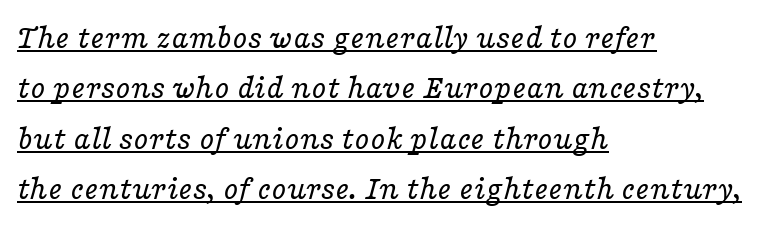
The image shows 34 px regular-weight, wide serif type, italic (leaning right); set left-aligned, normal line spacing (1.48x), normal letter spacing, underlined; low stroke contrast and a medium x-height.
